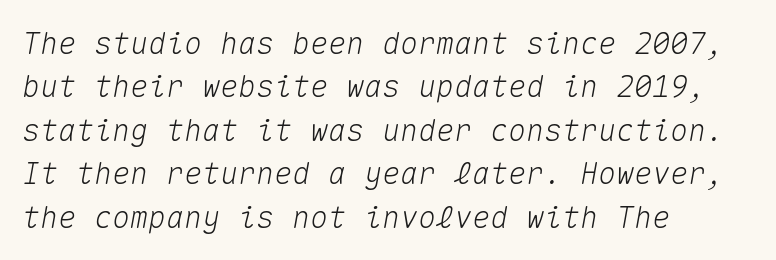
{"italic": "yes", "lean": "right", "slant_degrees": 10, "width": "normal", "stroke_contrast": "medium", "x_height": "medium", "monospaced": "yes", "underline": "no", "align": "left", "line_spacing": "normal", "line_spacing_ratio": 1.45, "letter_spacing": "normal", "letter_spacing_em": 0.0, "glyph_px": 30}
